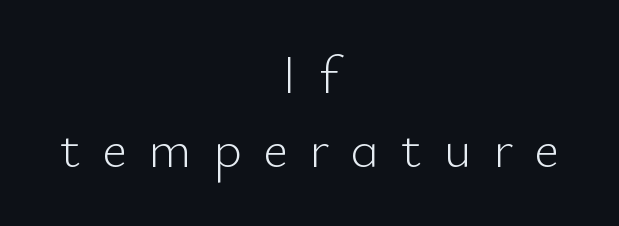
{"serif": "no", "italic": "no", "bold": "no", "weight": "light", "width": "normal", "stroke_contrast": "low", "x_height": "small", "monospaced": "no", "underline": "no", "align": "center", "line_spacing": "normal", "line_spacing_ratio": 1.37, "letter_spacing": "wide", "letter_spacing_em": 0.4, "glyph_px": 54}
